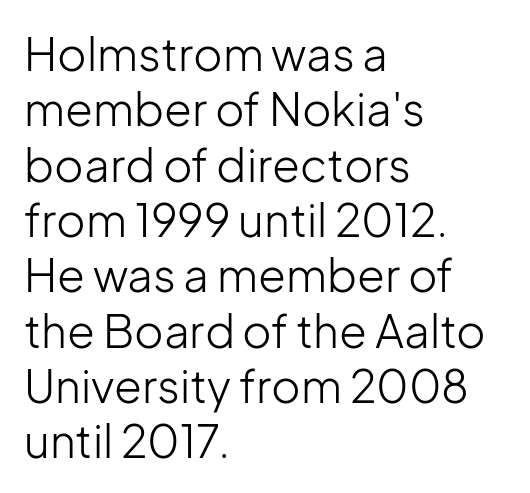
{"serif": "no", "italic": "no", "bold": "no", "weight": "light", "width": "normal", "stroke_contrast": "low", "x_height": "medium", "monospaced": "no", "underline": "no", "align": "left", "line_spacing_ratio": 1.23, "letter_spacing": "normal", "letter_spacing_em": 0.0, "glyph_px": 45}
